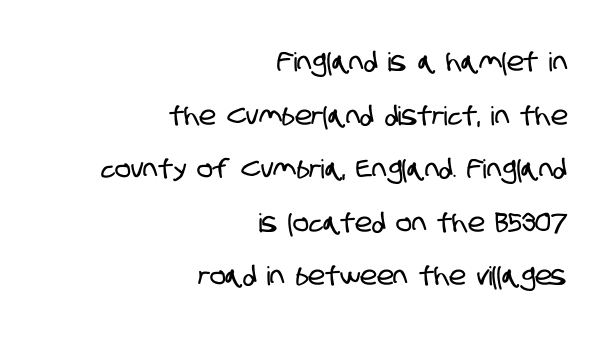
Q: Is the text underlined? A: No.
Q: How is the paragraph aligned? A: Right-aligned.
Q: Is the spacing between letters normal or unusually wide? A: Normal.
Q: Is the spacing between lines tight, normal or loose? A: Loose.
